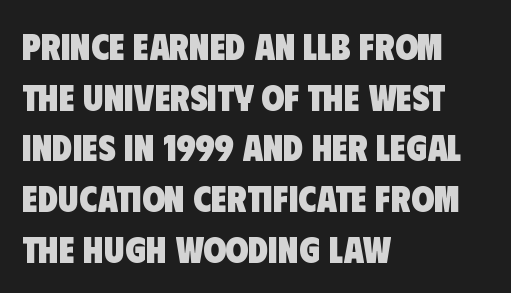
{"serif": "no", "bold": "yes", "weight": "heavy", "width": "condensed", "stroke_contrast": "low", "x_height": "large", "monospaced": "no", "underline": "no", "align": "left", "line_spacing": "normal", "line_spacing_ratio": 1.37, "letter_spacing": "normal", "letter_spacing_em": 0.0, "glyph_px": 37}
